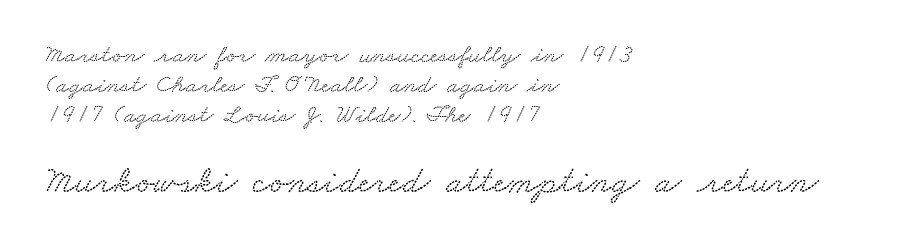
{"serif": "yes", "width": "wide", "stroke_contrast": "medium", "x_height": "small", "monospaced": "no", "underline": "no", "align": "left", "line_spacing": "tight", "line_spacing_ratio": 1.15, "letter_spacing": "normal", "letter_spacing_em": 0.0, "larger_block": "second", "size_ratio": 1.5, "glyph_px": 39}
